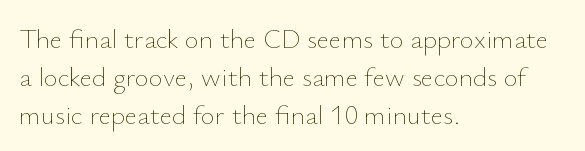
Q: Is the text bold? A: No.
Q: Is the text italic (slanted)? A: No, it is upright.
Q: Is the text underlined? A: No.
Q: How is the paragraph aligned? A: Left-aligned.
Q: Is the spacing between letters normal or unusually wide? A: Normal.
Q: Is the spacing between lines tight, normal or loose? A: Normal.
